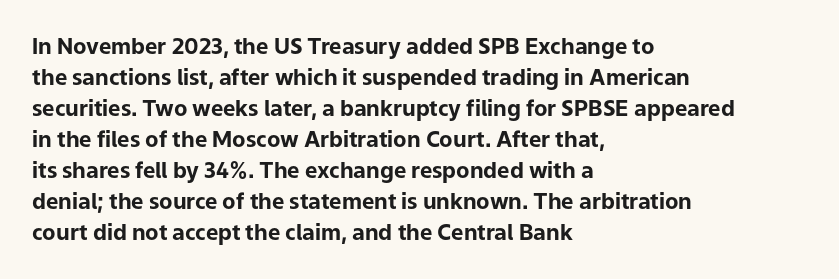
{"italic": "no", "bold": "yes", "underline": "no", "align": "left", "line_spacing": "normal", "line_spacing_ratio": 1.41, "letter_spacing": "normal", "letter_spacing_em": 0.0, "glyph_px": 22}
